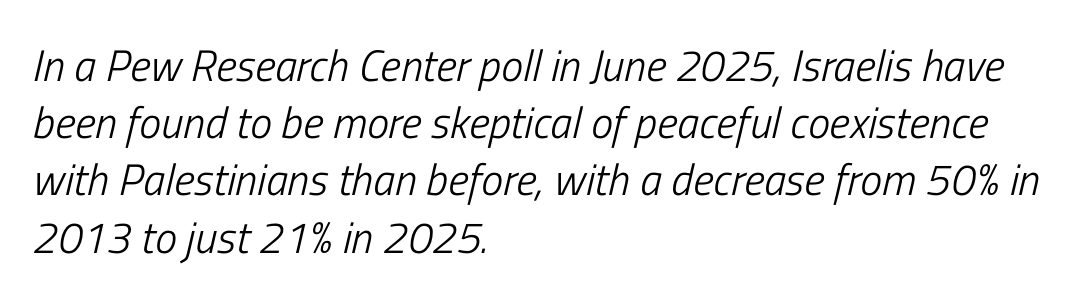
Q: Is the text bold? A: No.
Q: Is the text italic (slanted)? A: Yes, it leans right by about 13 degrees.
Q: Is the text underlined? A: No.
Q: How is the paragraph aligned? A: Left-aligned.
Q: Is the spacing between letters normal or unusually wide? A: Normal.
Q: Is the spacing between lines tight, normal or loose? A: Normal.
Q: Width (condensed, normal, or wide)? A: Condensed.
Q: Stroke contrast? A: Low.
Q: x-height? A: Medium.
Q: Monospaced? A: No.
